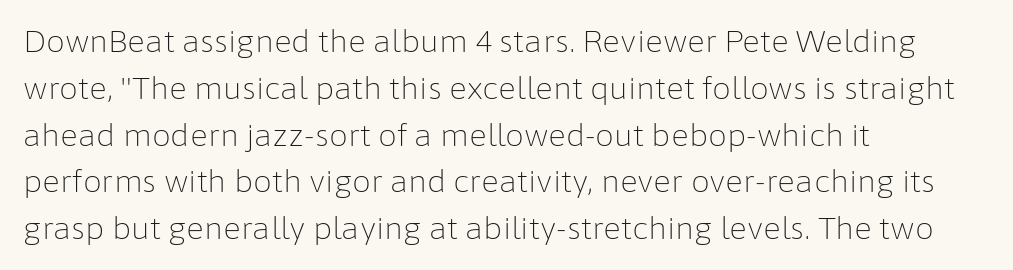
Q: Is the text bold? A: No.
Q: Is the text italic (slanted)? A: No, it is upright.
Q: Is the typeface a serif or a sans-serif typeface? A: Sans-serif.
Q: Is the text underlined? A: No.
Q: How is the paragraph aligned? A: Left-aligned.
Q: Is the spacing between letters normal or unusually wide? A: Normal.
Q: Is the spacing between lines tight, normal or loose? A: Normal.
Q: Width (condensed, normal, or wide)? A: Normal.
Q: Stroke contrast? A: Low.
Q: x-height? A: Medium.
Q: Monospaced? A: No.
